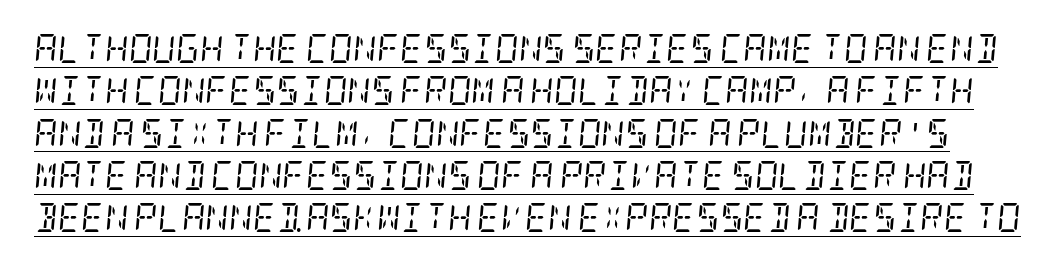
{"serif": "yes", "italic": "yes", "lean": "right", "slant_degrees": 5, "bold": "no", "weight": "regular", "width": "condensed", "stroke_contrast": "low", "x_height": "large", "underline": "yes", "line_spacing": "normal", "line_spacing_ratio": 1.46, "letter_spacing": "normal", "letter_spacing_em": 0.0, "glyph_px": 29}
